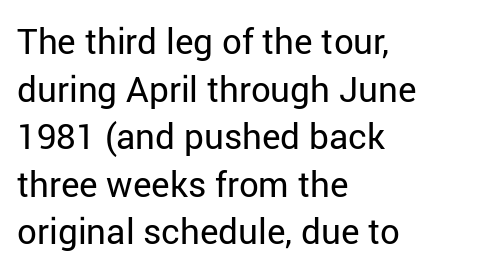
Q: Is the text bold? A: No.
Q: Is the text italic (slanted)? A: No, it is upright.
Q: Is the typeface a serif or a sans-serif typeface? A: Sans-serif.
Q: Is the text underlined? A: No.
Q: How is the paragraph aligned? A: Left-aligned.
Q: Is the spacing between letters normal or unusually wide? A: Normal.
Q: Is the spacing between lines tight, normal or loose? A: Normal.
Q: Width (condensed, normal, or wide)? A: Normal.
Q: Stroke contrast? A: Low.
Q: x-height? A: Medium.
Q: Monospaced? A: No.
